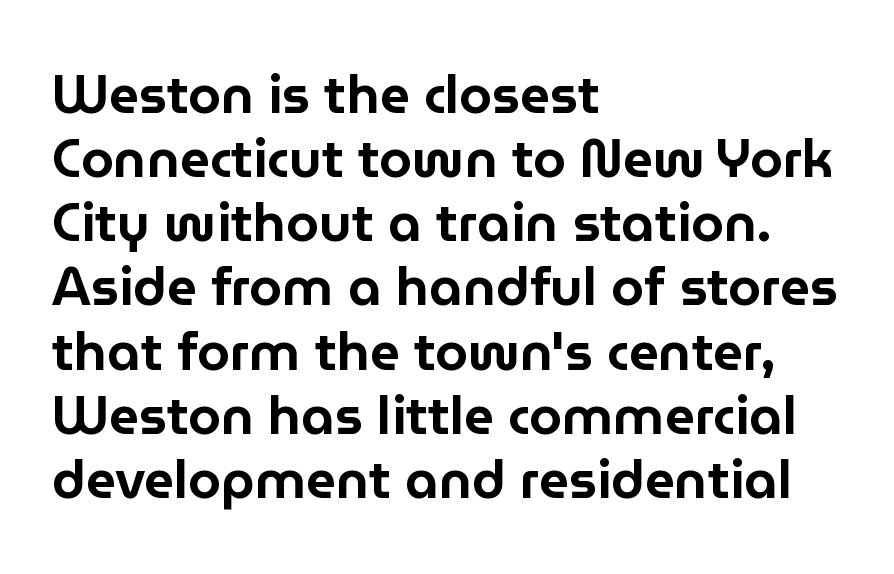
Q: Is the text italic (slanted)? A: No, it is upright.
Q: Is the typeface a serif or a sans-serif typeface? A: Sans-serif.
Q: Is the text underlined? A: No.
Q: How is the paragraph aligned? A: Left-aligned.
Q: Is the spacing between letters normal or unusually wide? A: Normal.
Q: Width (condensed, normal, or wide)? A: Normal.
Q: Stroke contrast? A: Low.
Q: x-height? A: Medium.
Q: Monospaced? A: No.
